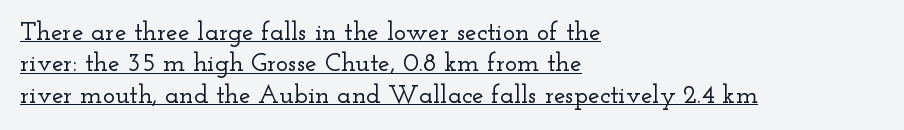
Q: Is the text italic (slanted)? A: No, it is upright.
Q: Is the text underlined? A: Yes.
Q: How is the paragraph aligned? A: Left-aligned.
Q: Is the spacing between letters normal or unusually wide? A: Normal.
